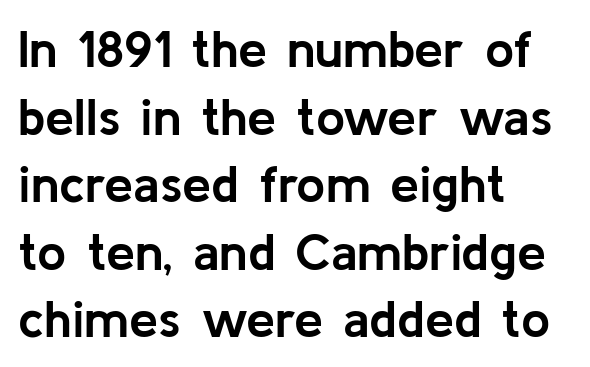
Q: Is the text bold? A: Yes.
Q: Is the text italic (slanted)? A: No, it is upright.
Q: Is the typeface a serif or a sans-serif typeface? A: Sans-serif.
Q: Is the text underlined? A: No.
Q: How is the paragraph aligned? A: Left-aligned.
Q: Is the spacing between letters normal or unusually wide? A: Normal.
Q: Is the spacing between lines tight, normal or loose? A: Normal.
Q: Width (condensed, normal, or wide)? A: Normal.
Q: Stroke contrast? A: Low.
Q: x-height? A: Medium.
Q: Monospaced? A: No.
